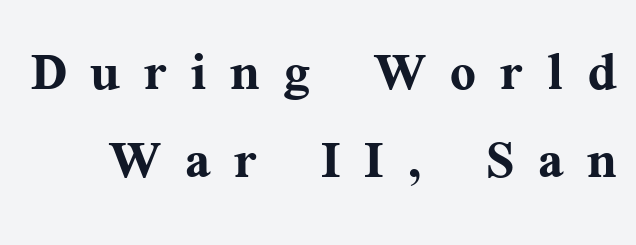
The lines sit at an ordinary, default distance from one another. Clear beneath every line of the passage. Spacing verdict: proportional, widths tailored to each character. Is there any slant? The stems are plumb. Spacing between characters has been opened up far beyond the box default. Emphasis by weight is at full strength: bold.
